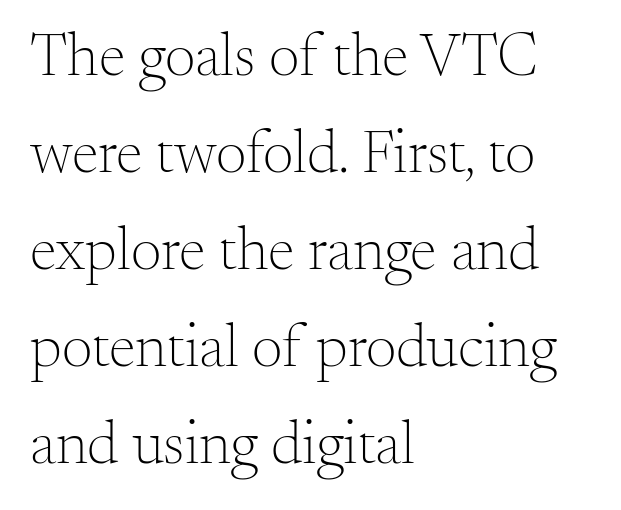
{"serif": "yes", "italic": "no", "bold": "no", "weight": "light", "width": "normal", "stroke_contrast": "medium", "x_height": "small", "monospaced": "no", "underline": "no", "align": "left", "line_spacing": "normal", "line_spacing_ratio": 1.59, "letter_spacing": "normal", "letter_spacing_em": 0.0, "glyph_px": 61}
